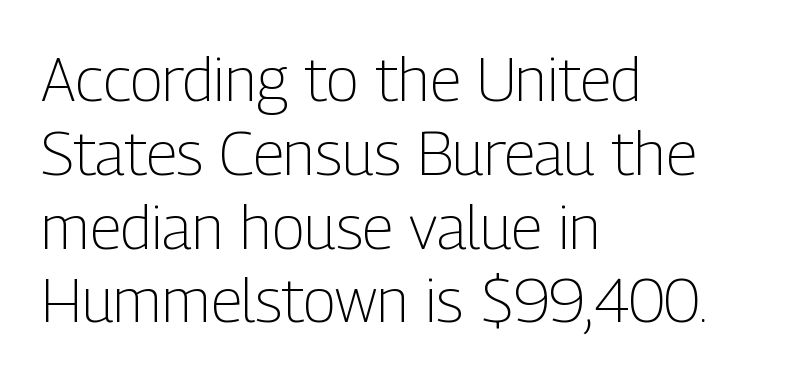
The image shows 61 px light, condensed sans-serif type, upright; set left-aligned, line spacing 1.21x, normal letter spacing, not underlined; low stroke contrast and a medium x-height.
